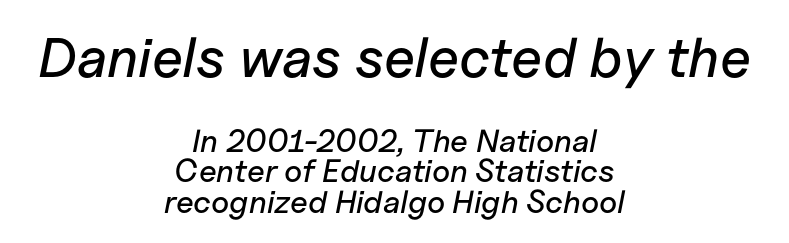
The image shows 56 px text type, italic (leaning right); set centered, tight line spacing (0.96x), normal letter spacing, not underlined; the first (top) block is 1.75x larger; low stroke contrast and a medium x-height.
